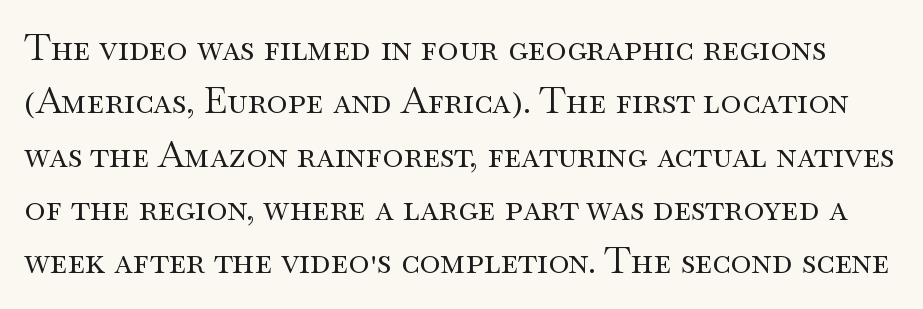
Q: Is the text bold? A: No.
Q: Is the text italic (slanted)? A: No, it is upright.
Q: Is the typeface a serif or a sans-serif typeface? A: Serif.
Q: Is the text underlined? A: No.
Q: Is the spacing between letters normal or unusually wide? A: Normal.
Q: Is the spacing between lines tight, normal or loose? A: Normal.
Q: Width (condensed, normal, or wide)? A: Wide.
Q: Stroke contrast? A: Medium.
Q: x-height? A: Small.
Q: Monospaced? A: No.
